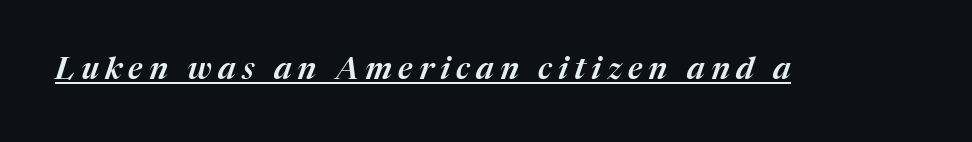
Q: Is the text italic (slanted)? A: Yes, it leans right by about 17 degrees.
Q: Is the text underlined? A: Yes.
Q: Is the spacing between letters normal or unusually wide? A: Unusually wide.
Q: Width (condensed, normal, or wide)? A: Normal.
Q: Stroke contrast? A: Medium.
Q: x-height? A: Medium.
Q: Monospaced? A: No.
